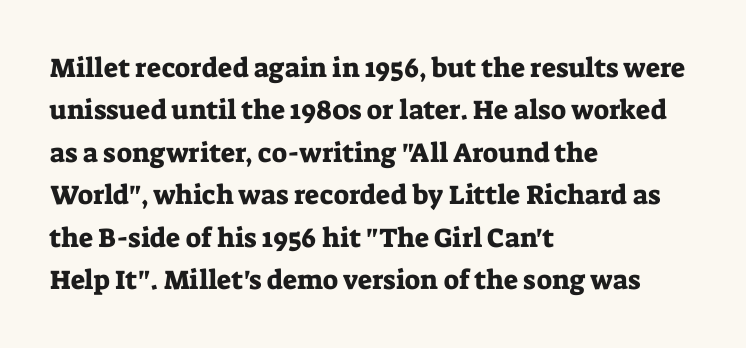
The image shows 27 px text type, upright; set left-aligned, normal line spacing (1.57x), normal letter spacing, not underlined.
